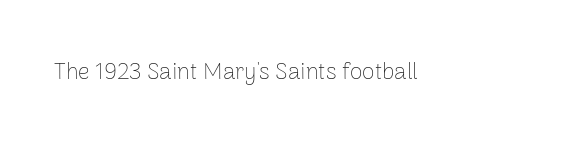
The image shows 23 px text type, upright; set normal letter spacing, not underlined.
